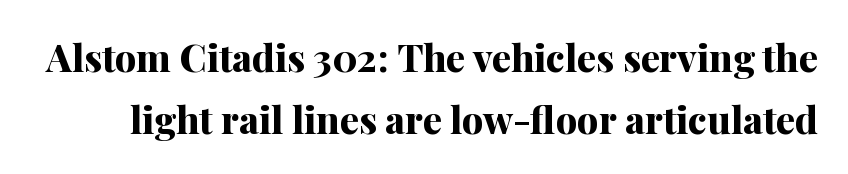
Q: Is the text bold? A: Yes.
Q: Is the text italic (slanted)? A: No, it is upright.
Q: Is the typeface a serif or a sans-serif typeface? A: Serif.
Q: Is the text underlined? A: No.
Q: Is the spacing between letters normal or unusually wide? A: Normal.
Q: Is the spacing between lines tight, normal or loose? A: Normal.
Q: Width (condensed, normal, or wide)? A: Normal.
Q: Stroke contrast? A: Medium.
Q: x-height? A: Medium.
Q: Monospaced? A: No.
